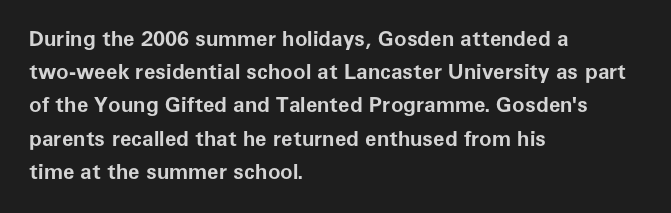
{"italic": "no", "bold": "yes", "underline": "no", "align": "left", "line_spacing": "normal", "line_spacing_ratio": 1.58, "letter_spacing": "normal", "letter_spacing_em": 0.0, "glyph_px": 21}
